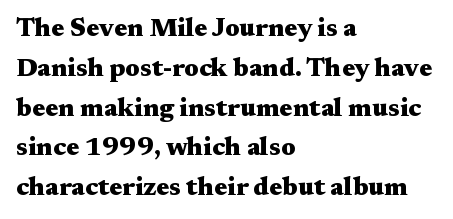
Q: Is the text bold? A: Yes.
Q: Is the text italic (slanted)? A: No, it is upright.
Q: Is the text underlined? A: No.
Q: How is the paragraph aligned? A: Left-aligned.
Q: Is the spacing between letters normal or unusually wide? A: Normal.
Q: Is the spacing between lines tight, normal or loose? A: Normal.
